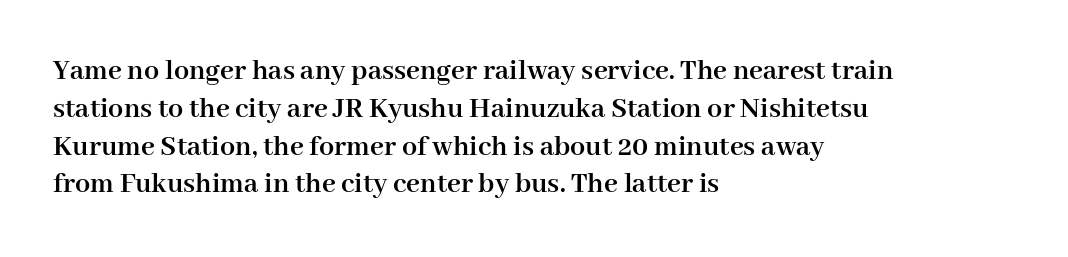
The image shows 30 px semibold serif type, upright; set left-aligned, normal line spacing (1.26x), normal letter spacing, not underlined; high stroke contrast and a medium x-height.
